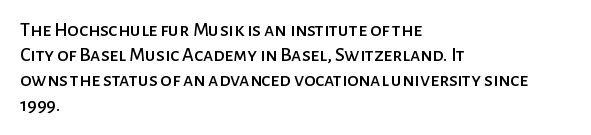
The space between consecutive lines is moderate. The area under the type is left untouched. The letters sit at their default tracking, neither squeezed nor spread. If you drew a line through each stem, it would be perfectly vertical. This rendering uses left alignment, leaving the right contour irregular.
